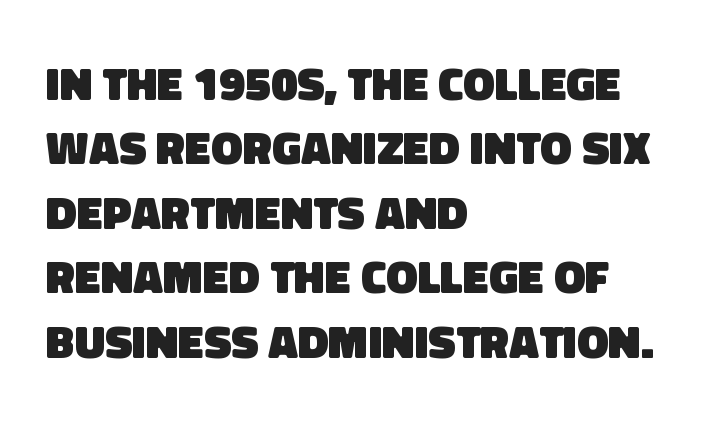
The face used here is rendered with its standard letterfit. The lines sit at an ordinary, default distance from one another. To sum up the face: it is a sans, with no serifs. The paragraph shown leans on its left margin. The foot of each line stays bare and open. The sample has been set heavy, in full bold.
